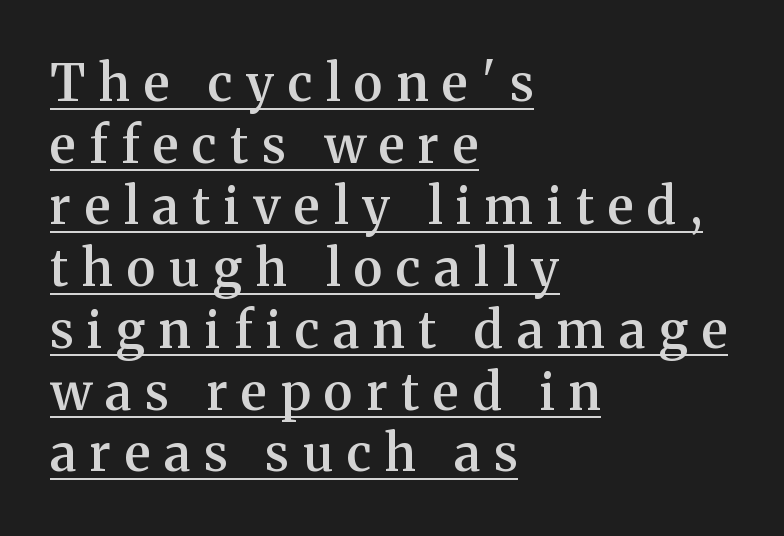
Q: Is the text bold? A: Semi-bold.
Q: Is the text italic (slanted)? A: No, it is upright.
Q: Is the typeface a serif or a sans-serif typeface? A: Serif.
Q: Is the text underlined? A: Yes.
Q: How is the paragraph aligned? A: Left-aligned.
Q: Is the spacing between letters normal or unusually wide? A: Unusually wide.
Q: Width (condensed, normal, or wide)? A: Normal.
Q: Stroke contrast? A: Medium.
Q: x-height? A: Medium.
Q: Monospaced? A: No.
